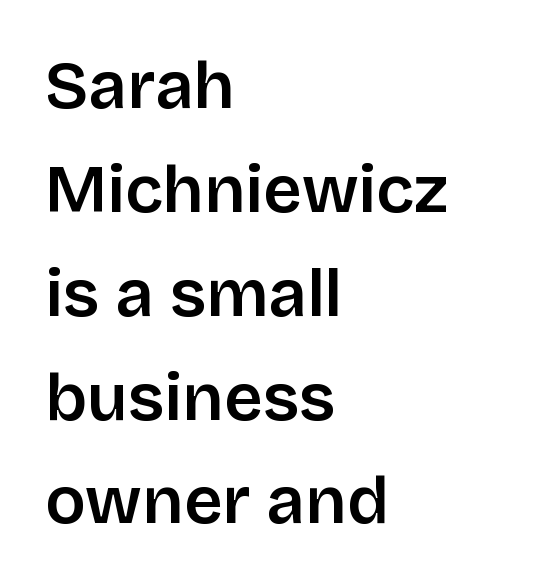
{"serif": "no", "italic": "no", "bold": "semi", "weight": "semibold", "width": "normal", "stroke_contrast": "low", "x_height": "large", "monospaced": "no", "underline": "no", "align": "left", "line_spacing": "normal", "line_spacing_ratio": 1.55, "letter_spacing": "normal", "letter_spacing_em": 0.0, "glyph_px": 67}
